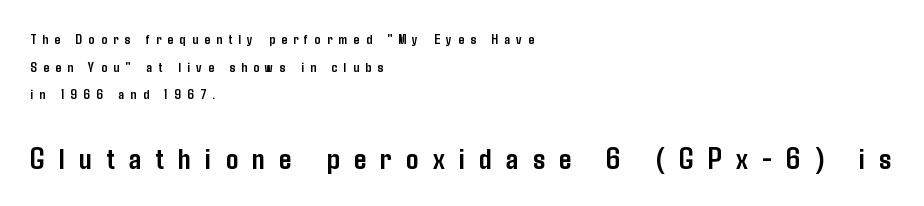
The image shows 31 px semibold, condensed sans-serif type, upright; set left-aligned, loose line spacing (1.98x), unusually wide letter spacing (+0.46 em), not underlined; the second (bottom) block is 2.21x larger; low stroke contrast and a medium x-height.
